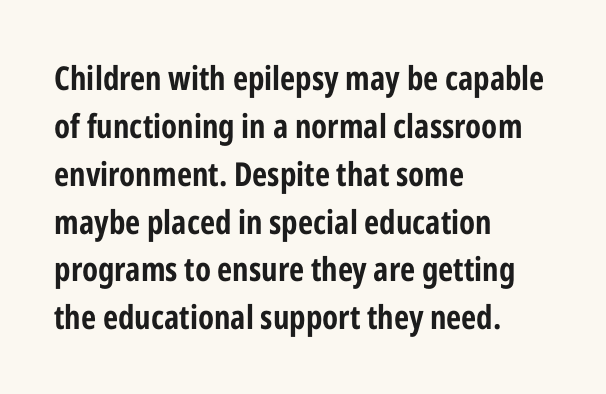
Horizontal alignment here is leftward, the default for most running prose. Posture: straight, roman, zero tilt. Here the designer chose a conventional face with non-uniform glyph widths. Glyph-to-glyph distance matches everyday printed text. The gap between lines stays unmarked.
